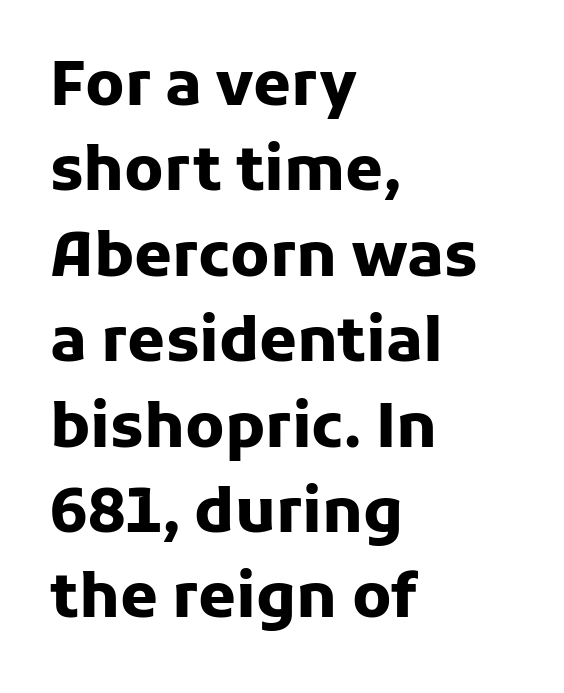
{"serif": "no", "italic": "no", "bold": "yes", "weight": "heavy", "width": "normal", "stroke_contrast": "low", "x_height": "medium", "monospaced": "no", "underline": "no", "align": "left", "line_spacing": "normal", "line_spacing_ratio": 1.4, "letter_spacing": "normal", "letter_spacing_em": 0.0, "glyph_px": 61}
